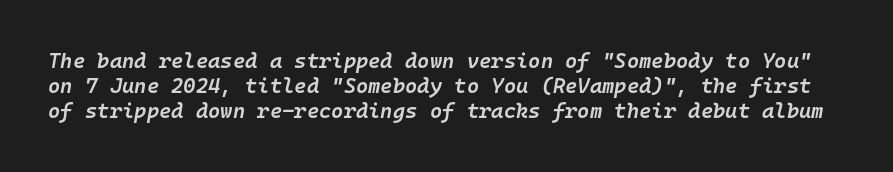
Type without underlining. A semibold gives these letters moderate extra thickness, short of bold. Designer's note — italics engaged. There is no visible air inserted between adjacent glyphs.
